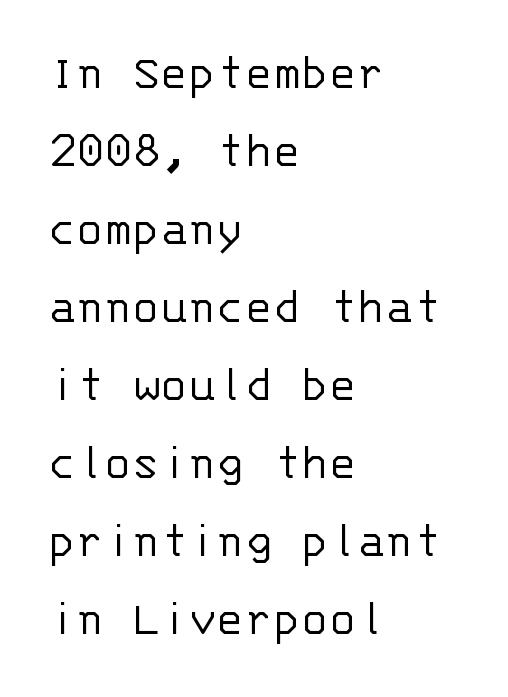
The image shows 52 px light sans-serif type, upright, monospaced; set left-aligned, normal line spacing (1.5x), normal letter spacing, not underlined; low stroke contrast and a large x-height.
